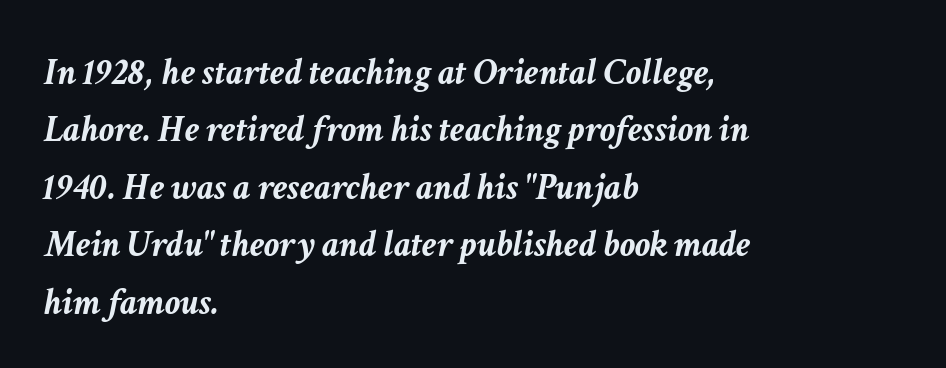
{"italic": "yes", "lean": "right", "slant_degrees": 11, "bold": "yes", "weight": "semibold", "width": "normal", "stroke_contrast": "low", "x_height": "medium", "monospaced": "no", "underline": "no", "align": "left", "line_spacing": "normal", "line_spacing_ratio": 1.51, "letter_spacing": "normal", "letter_spacing_em": 0.0, "glyph_px": 38}
